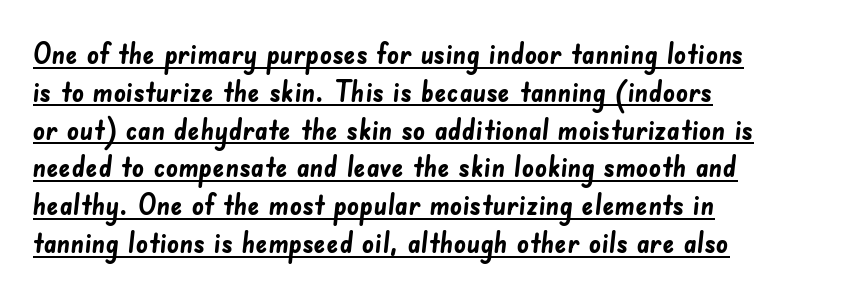
{"serif": "no", "bold": "yes", "weight": "semibold", "width": "normal", "stroke_contrast": "low", "x_height": "small", "monospaced": "no", "underline": "yes", "align": "left", "line_spacing": "normal", "line_spacing_ratio": 1.26, "letter_spacing": "normal", "letter_spacing_em": 0.0, "glyph_px": 30}
